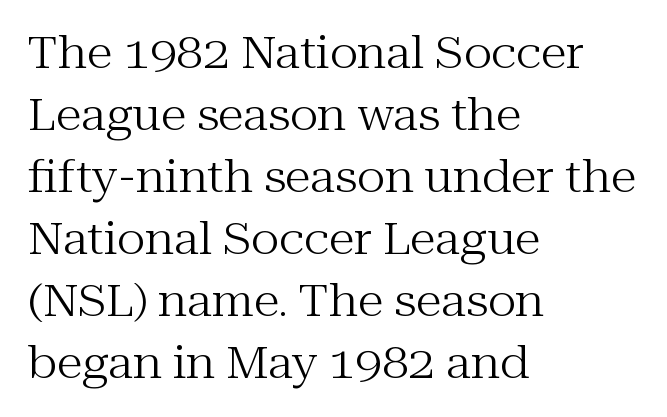
Q: Is the text bold? A: No.
Q: Is the text italic (slanted)? A: No, it is upright.
Q: Is the typeface a serif or a sans-serif typeface? A: Serif.
Q: Is the text underlined? A: No.
Q: How is the paragraph aligned? A: Left-aligned.
Q: Is the spacing between letters normal or unusually wide? A: Normal.
Q: Is the spacing between lines tight, normal or loose? A: Normal.
Q: Width (condensed, normal, or wide)? A: Normal.
Q: Stroke contrast? A: Medium.
Q: x-height? A: Medium.
Q: Monospaced? A: No.
